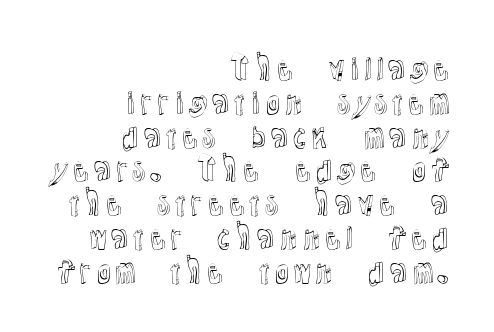
{"italic": "no", "width": "normal", "x_height": "medium", "monospaced": "no", "underline": "no", "align": "right", "line_spacing": "tight", "line_spacing_ratio": 1.09, "letter_spacing": "normal", "letter_spacing_em": 0.0, "glyph_px": 31}
